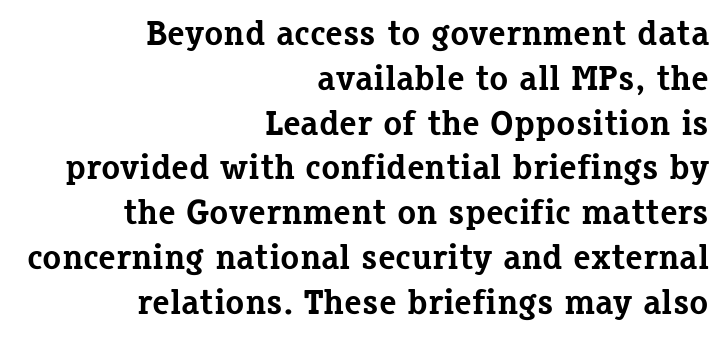
{"serif": "yes", "italic": "no", "bold": "yes", "weight": "bold", "width": "normal", "stroke_contrast": "low", "x_height": "medium", "monospaced": "no", "underline": "no", "align": "right", "line_spacing": "normal", "line_spacing_ratio": 1.28, "letter_spacing": "normal", "letter_spacing_em": 0.0, "glyph_px": 35}
